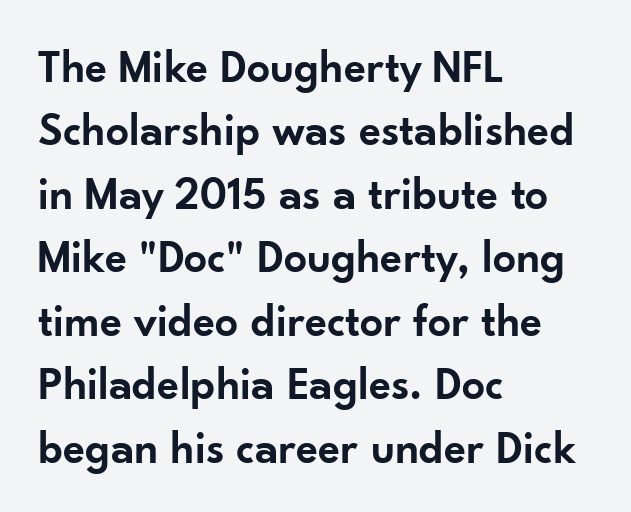
Bare-footed words on every line. The face used here is a semibold: visibly heavier than regular, lighter than bold. These lines sit exactly where default settings would place them. This sample has the flowing, uneven cadence of proportional lettering.
